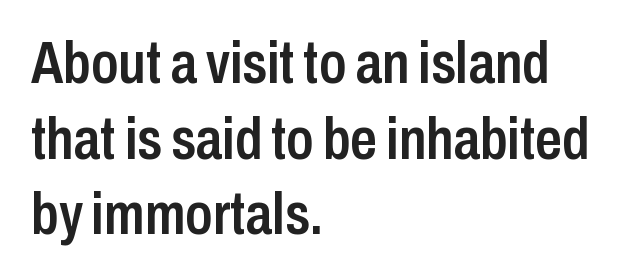
Descender tails drop into unmarked territory. If you drew a ruler down the left edge, every line would touch it. The passage shown is semibold, sitting just below true bold. You can tell from the bare stems that sans-serif type was used.
